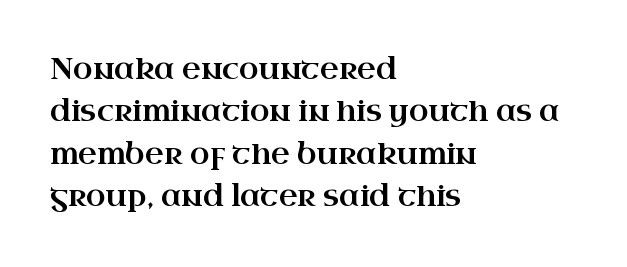
{"serif": "yes", "italic": "no", "width": "wide", "stroke_contrast": "high", "x_height": "small", "monospaced": "no", "underline": "no", "align": "left", "line_spacing": "normal", "line_spacing_ratio": 1.46, "letter_spacing": "normal", "letter_spacing_em": 0.0, "glyph_px": 29}
